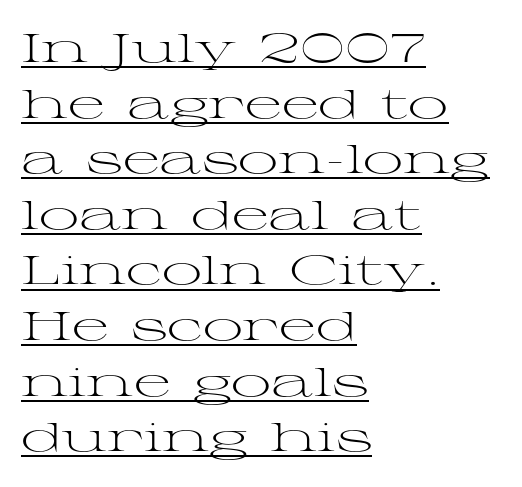
The image shows 40 px light, wide serif type, upright; set left-aligned, normal line spacing (1.39x), normal letter spacing, underlined; medium stroke contrast and a medium x-height.
